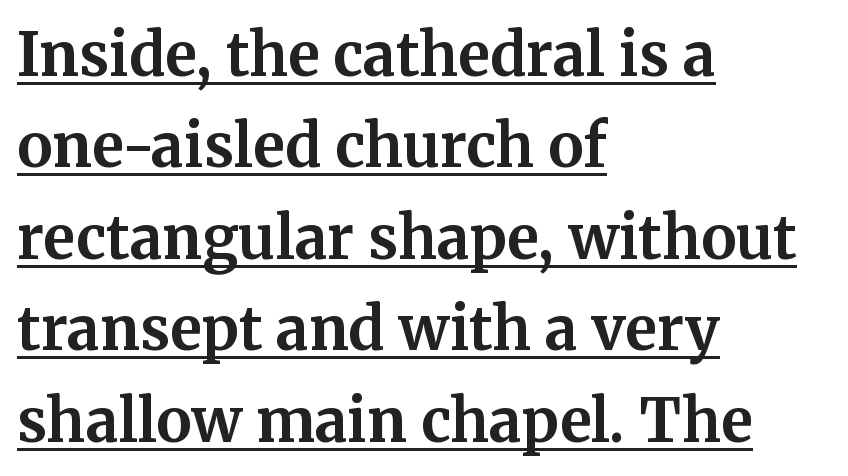
The image shows 59 px bold serif type, upright; set left-aligned, normal line spacing (1.55x), normal letter spacing, underlined; medium stroke contrast and a medium x-height.
